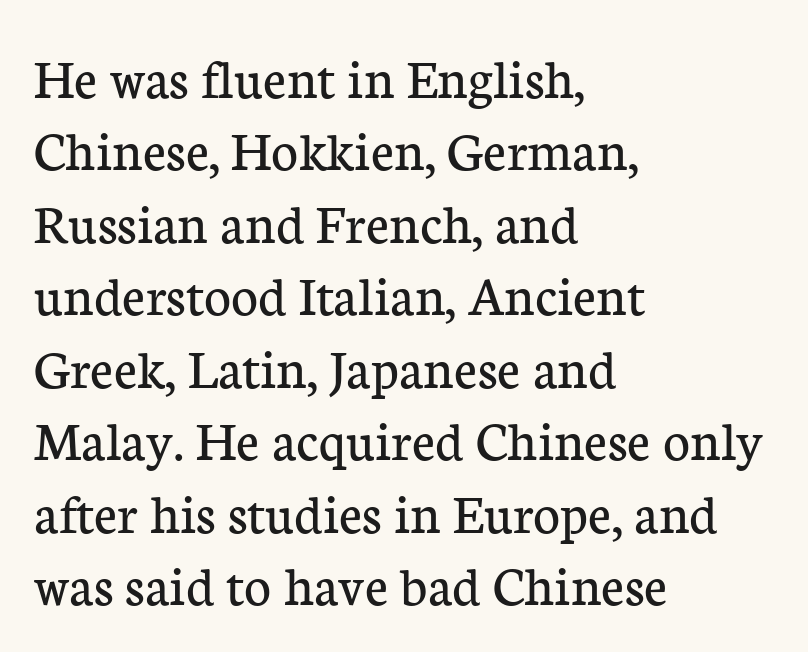
{"serif": "yes", "italic": "no", "bold": "no", "weight": "regular", "width": "normal", "stroke_contrast": "low", "x_height": "medium", "monospaced": "no", "underline": "no", "align": "left", "line_spacing": "normal", "line_spacing_ratio": 1.25, "letter_spacing": "normal", "letter_spacing_em": 0.0, "glyph_px": 58}
